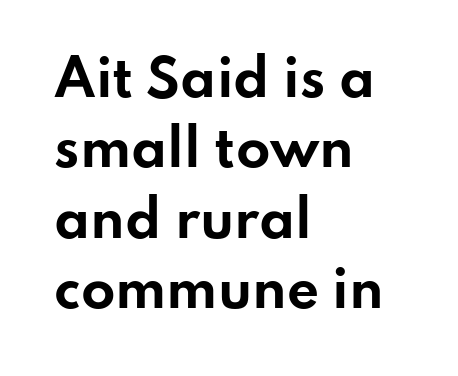
{"serif": "no", "italic": "no", "bold": "yes", "weight": "bold", "width": "wide", "stroke_contrast": "low", "x_height": "small", "monospaced": "no", "underline": "no", "align": "left", "line_spacing": "normal", "line_spacing_ratio": 1.41, "letter_spacing": "normal", "letter_spacing_em": 0.0, "glyph_px": 50}
